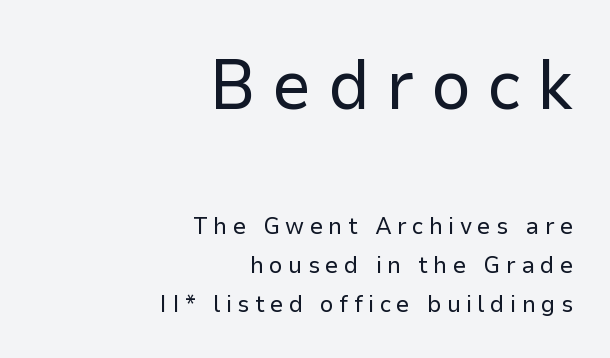
Q: Is the text bold? A: No.
Q: Is the text italic (slanted)? A: No, it is upright.
Q: Is the typeface a serif or a sans-serif typeface? A: Sans-serif.
Q: Is the text underlined? A: No.
Q: How is the paragraph aligned? A: Right-aligned.
Q: Is the spacing between letters normal or unusually wide? A: Unusually wide.
Q: Is the spacing between lines tight, normal or loose? A: Normal.
Q: Which block of text is set in a larger size, the first (top) or the second (bottom)? A: The first (top) one.
Q: Width (condensed, normal, or wide)? A: Normal.
Q: Stroke contrast? A: Low.
Q: x-height? A: Medium.
Q: Monospaced? A: No.
